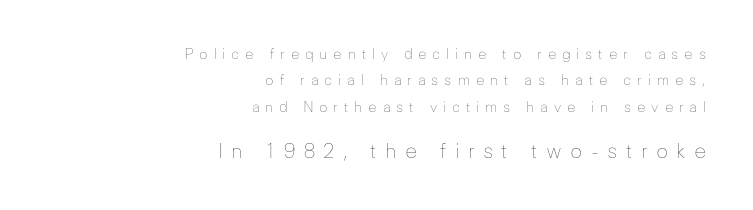
Size hierarchy here favors the trailing block over the leading one. Layout note: lines flush right. The typeface has the unassuming heft of standard copy or less. The space directly below the letters is spotless. Characters remain perfectly vertical along every line. Look at the tracking — it's clearly loosened, letters drifting apart.
